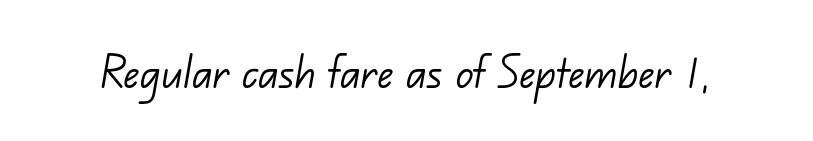
Q: Is the text bold? A: No.
Q: Is the typeface a serif or a sans-serif typeface? A: Sans-serif.
Q: Is the text underlined? A: No.
Q: Is the spacing between letters normal or unusually wide? A: Normal.
Q: Width (condensed, normal, or wide)? A: Normal.
Q: Stroke contrast? A: Low.
Q: x-height? A: Small.
Q: Monospaced? A: No.
